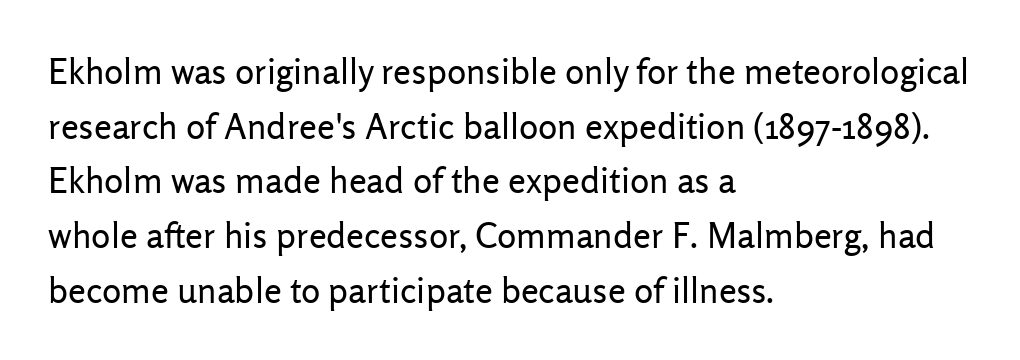
The image shows 36 px regular-weight sans-serif type, upright; set left-aligned, normal line spacing (1.52x), normal letter spacing, not underlined; low stroke contrast and a medium x-height.
